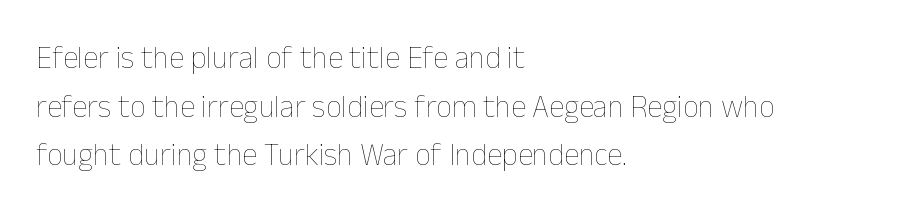
Q: Is the text bold? A: No.
Q: Is the text italic (slanted)? A: No, it is upright.
Q: Is the text underlined? A: No.
Q: How is the paragraph aligned? A: Left-aligned.
Q: Is the spacing between letters normal or unusually wide? A: Normal.
Q: Is the spacing between lines tight, normal or loose? A: Normal.
Q: Width (condensed, normal, or wide)? A: Normal.
Q: Stroke contrast? A: Low.
Q: x-height? A: Medium.
Q: Monospaced? A: No.
